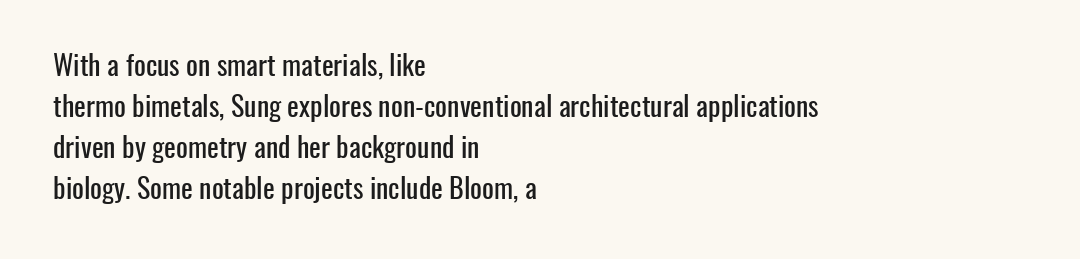
The image shows 28 px condensed sans-serif type, upright; set left-aligned, normal line spacing (1.47x), normal letter spacing, not underlined; low stroke contrast and a medium x-height.
